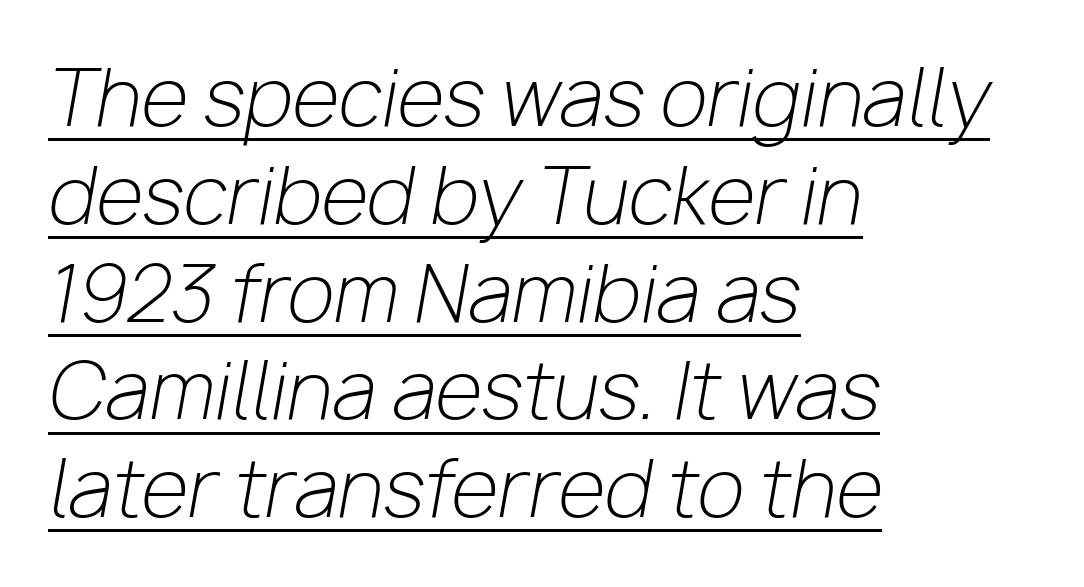
The image shows 77 px light type, italic (leaning right); set left-aligned, normal line spacing (1.27x), normal letter spacing, underlined; low stroke contrast and a medium x-height.
